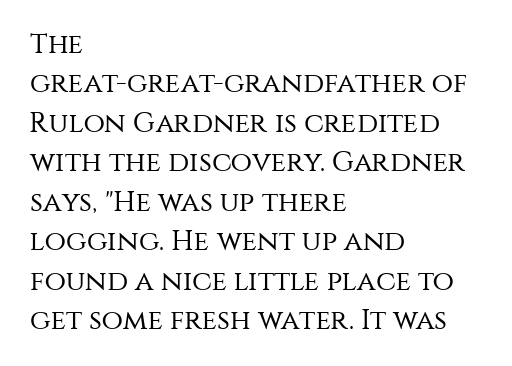
The image shows 28 px regular-weight sans-serif type, upright; set left-aligned, normal line spacing (1.41x), normal letter spacing, not underlined; medium stroke contrast and a large x-height.
